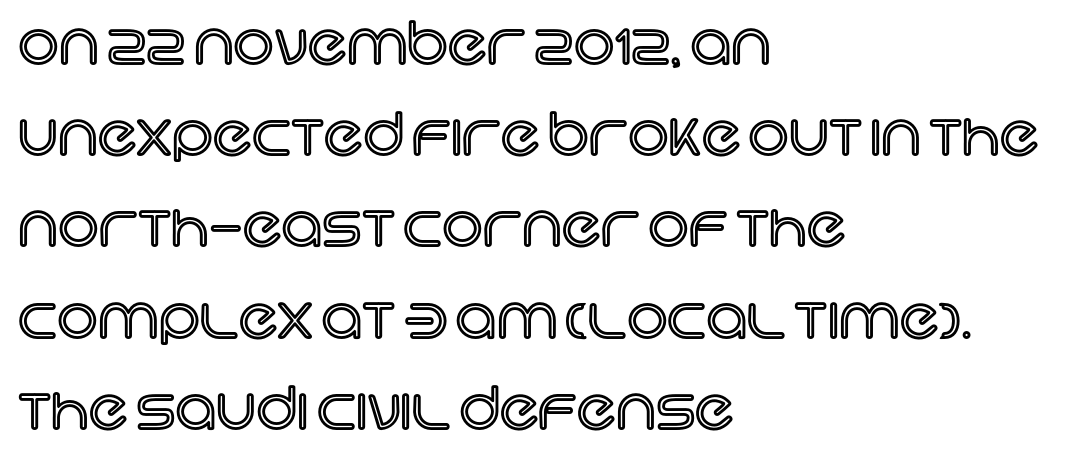
Q: Is the text italic (slanted)? A: No, it is upright.
Q: Is the text underlined? A: No.
Q: How is the paragraph aligned? A: Left-aligned.
Q: Is the spacing between letters normal or unusually wide? A: Normal.
Q: Is the spacing between lines tight, normal or loose? A: Normal.
Q: Width (condensed, normal, or wide)? A: Normal.
Q: x-height? A: Large.
Q: Monospaced? A: No.
